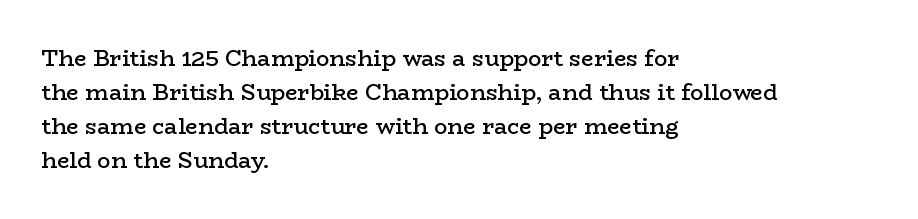
Q: Is the text bold? A: Semi-bold.
Q: Is the text italic (slanted)? A: No, it is upright.
Q: Is the text underlined? A: No.
Q: How is the paragraph aligned? A: Left-aligned.
Q: Is the spacing between letters normal or unusually wide? A: Normal.
Q: Is the spacing between lines tight, normal or loose? A: Normal.
